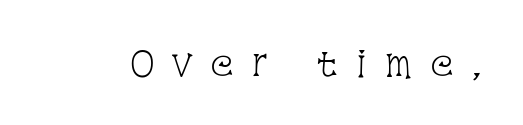
Q: Is the text bold? A: No.
Q: Is the text italic (slanted)? A: No, it is upright.
Q: Is the typeface a serif or a sans-serif typeface? A: Serif.
Q: Is the text underlined? A: No.
Q: Is the spacing between letters normal or unusually wide? A: Unusually wide.
Q: Width (condensed, normal, or wide)? A: Condensed.
Q: Stroke contrast? A: Low.
Q: x-height? A: Large.
Q: Monospaced? A: No.
